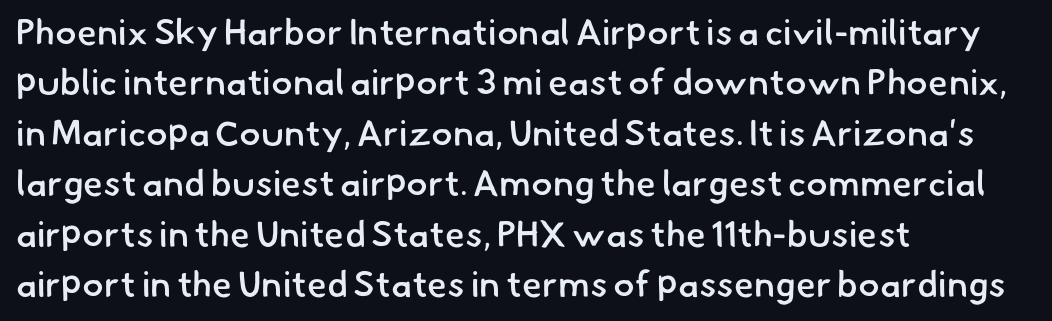
The image shows 36 px semibold sans-serif type; set left-aligned, normal line spacing (1.4x), normal letter spacing, not underlined; low stroke contrast and a small x-height.
